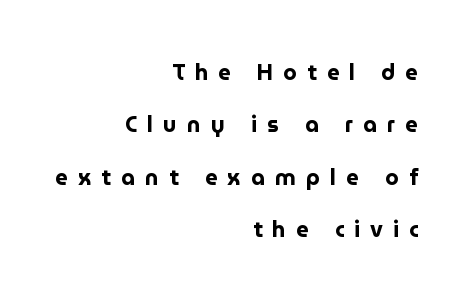
{"italic": "no", "bold": "yes", "underline": "no", "align": "right", "line_spacing": "loose", "line_spacing_ratio": 2.38, "letter_spacing": "wide", "letter_spacing_em": 0.46, "glyph_px": 22}
